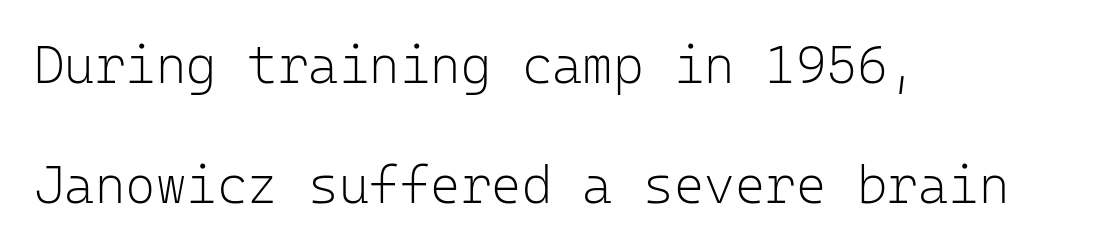
Q: Is the text bold? A: No.
Q: Is the text italic (slanted)? A: No, it is upright.
Q: Is the typeface a serif or a sans-serif typeface? A: Sans-serif.
Q: Is the text underlined? A: No.
Q: How is the paragraph aligned? A: Left-aligned.
Q: Is the spacing between letters normal or unusually wide? A: Normal.
Q: Is the spacing between lines tight, normal or loose? A: Loose.
Q: Width (condensed, normal, or wide)? A: Normal.
Q: Stroke contrast? A: Low.
Q: x-height? A: Medium.
Q: Monospaced? A: Yes.
